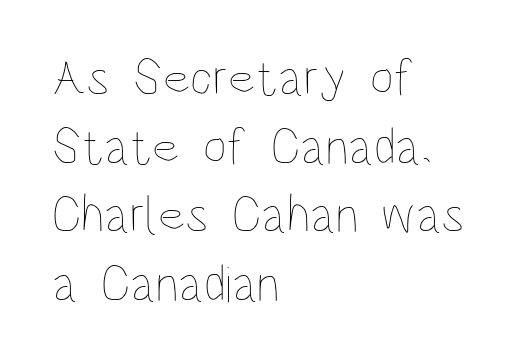
{"italic": "no", "bold": "no", "weight": "thin", "width": "condensed", "stroke_contrast": "low", "x_height": "large", "monospaced": "no", "underline": "no", "align": "left", "line_spacing": "normal", "line_spacing_ratio": 1.32, "letter_spacing": "normal", "letter_spacing_em": 0.0, "glyph_px": 52}
